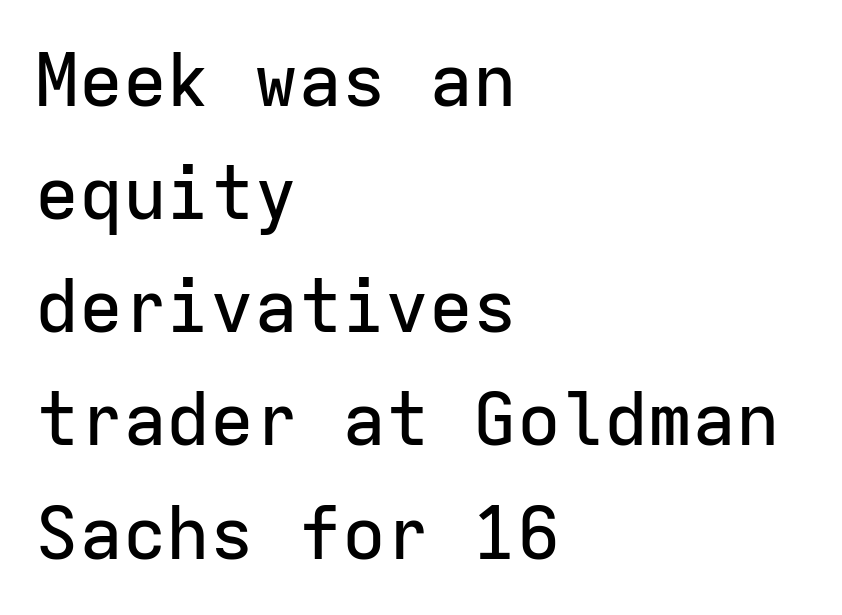
Q: Is the text italic (slanted)? A: No, it is upright.
Q: Is the typeface a serif or a sans-serif typeface? A: Sans-serif.
Q: Is the text underlined? A: No.
Q: How is the paragraph aligned? A: Left-aligned.
Q: Is the spacing between letters normal or unusually wide? A: Normal.
Q: Is the spacing between lines tight, normal or loose? A: Normal.
Q: Width (condensed, normal, or wide)? A: Normal.
Q: Stroke contrast? A: Low.
Q: x-height? A: Medium.
Q: Monospaced? A: Yes.
